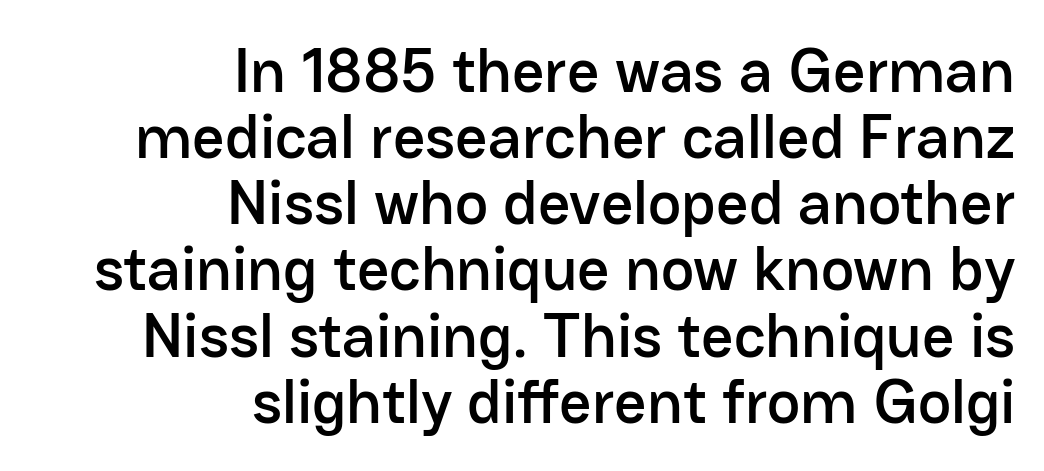
Q: Is the text italic (slanted)? A: No, it is upright.
Q: Is the typeface a serif or a sans-serif typeface? A: Sans-serif.
Q: Is the text underlined? A: No.
Q: How is the paragraph aligned? A: Right-aligned.
Q: Is the spacing between letters normal or unusually wide? A: Normal.
Q: Is the spacing between lines tight, normal or loose? A: Tight.
Q: Width (condensed, normal, or wide)? A: Normal.
Q: Stroke contrast? A: Low.
Q: x-height? A: Medium.
Q: Monospaced? A: No.
